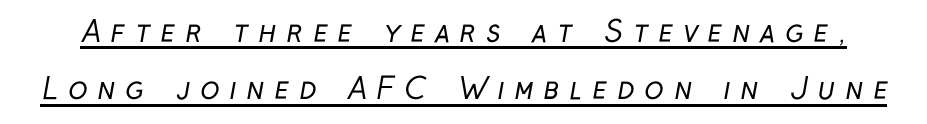
The image shows 29 px regular-weight, condensed sans-serif type; set loose line spacing (1.98x), unusually wide letter spacing (+0.35 em), underlined; low stroke contrast and a medium x-height.
